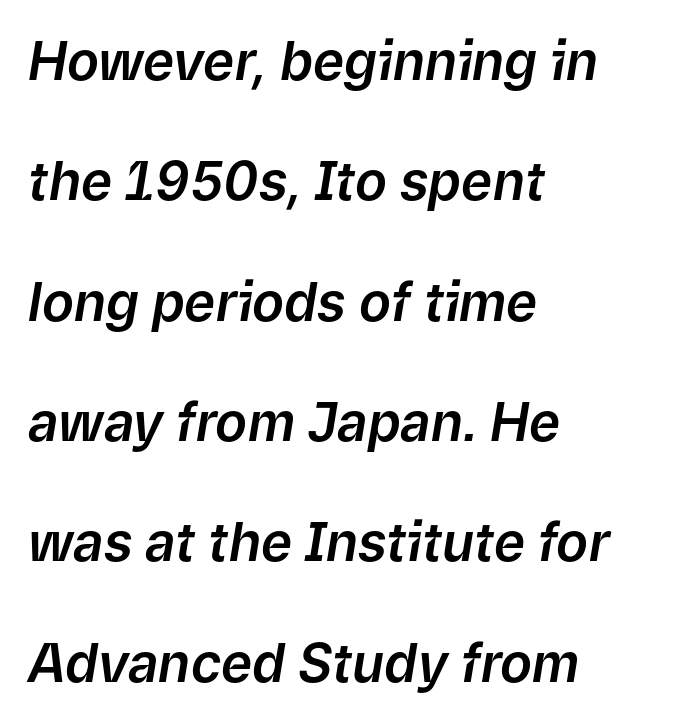
Italic? Definitely — the glyphs are oblique. The horizontal fit of the characters is conventional and even. The paragraph shown leans on its left margin. The rendering uses a large line-height, opening up the rows. No word sits above an underline. Think of a printed novel: that variable character pitch is what you see here.
